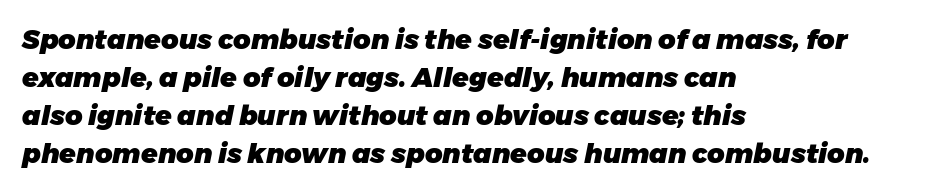
The image shows 27 px bold type, italic (leaning right); set left-aligned, normal line spacing (1.41x), normal letter spacing, not underlined.
